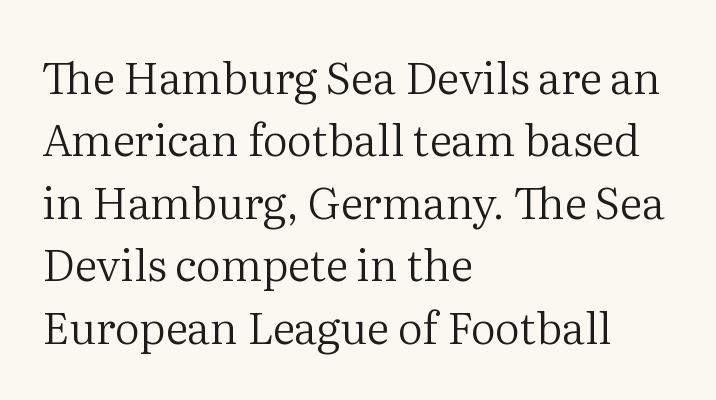
Q: Is the text bold? A: No.
Q: Is the text italic (slanted)? A: No, it is upright.
Q: Is the typeface a serif or a sans-serif typeface? A: Serif.
Q: Is the text underlined? A: No.
Q: How is the paragraph aligned? A: Left-aligned.
Q: Is the spacing between letters normal or unusually wide? A: Normal.
Q: Is the spacing between lines tight, normal or loose? A: Normal.
Q: Width (condensed, normal, or wide)? A: Normal.
Q: Stroke contrast? A: Medium.
Q: x-height? A: Medium.
Q: Monospaced? A: No.
